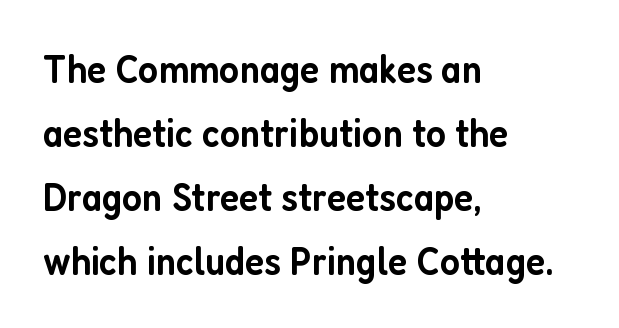
Q: Is the text bold? A: Semi-bold.
Q: Is the text italic (slanted)? A: No, it is upright.
Q: Is the typeface a serif or a sans-serif typeface? A: Sans-serif.
Q: Is the text underlined? A: No.
Q: How is the paragraph aligned? A: Left-aligned.
Q: Is the spacing between letters normal or unusually wide? A: Normal.
Q: Is the spacing between lines tight, normal or loose? A: Normal.
Q: Width (condensed, normal, or wide)? A: Condensed.
Q: Stroke contrast? A: Low.
Q: x-height? A: Medium.
Q: Monospaced? A: No.
